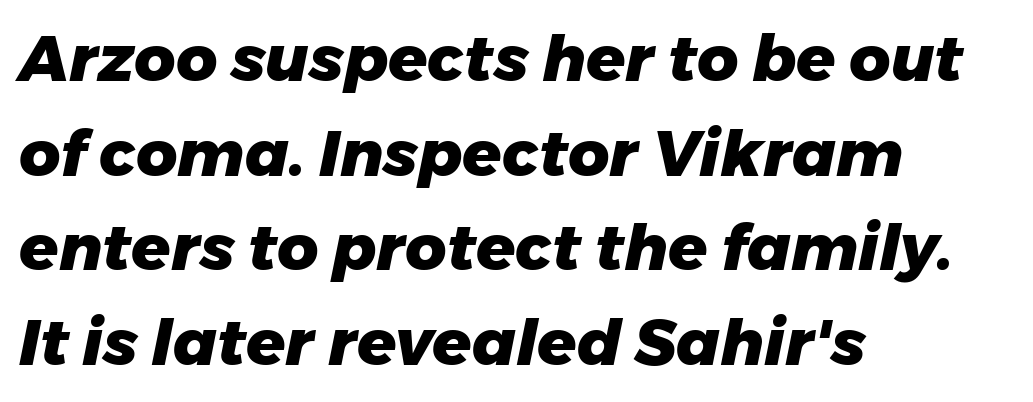
{"italic": "yes", "lean": "right", "slant_degrees": 11, "bold": "yes", "weight": "heavy", "width": "normal", "stroke_contrast": "low", "x_height": "medium", "monospaced": "no", "underline": "no", "align": "left", "line_spacing": "normal", "line_spacing_ratio": 1.48, "letter_spacing": "normal", "letter_spacing_em": 0.0, "glyph_px": 64}
